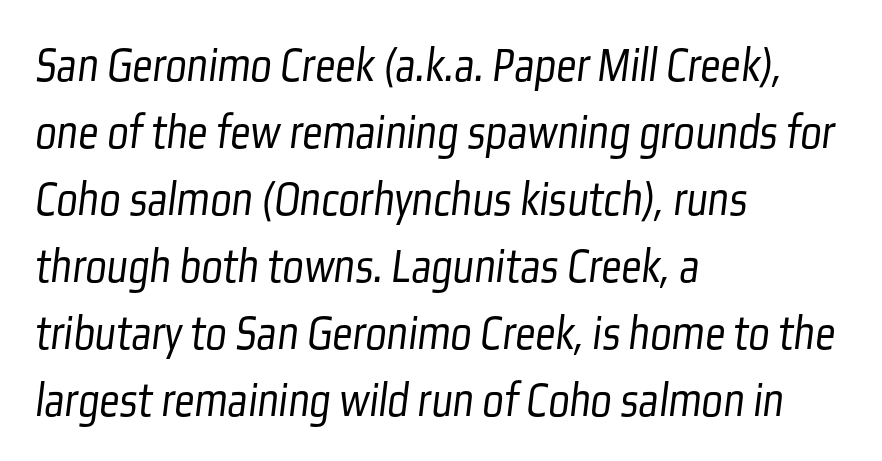
{"serif": "no", "bold": "no", "weight": "light", "width": "condensed", "stroke_contrast": "low", "x_height": "medium", "monospaced": "no", "underline": "no", "align": "left", "line_spacing": "normal", "line_spacing_ratio": 1.34, "letter_spacing": "normal", "letter_spacing_em": 0.0, "glyph_px": 50}
